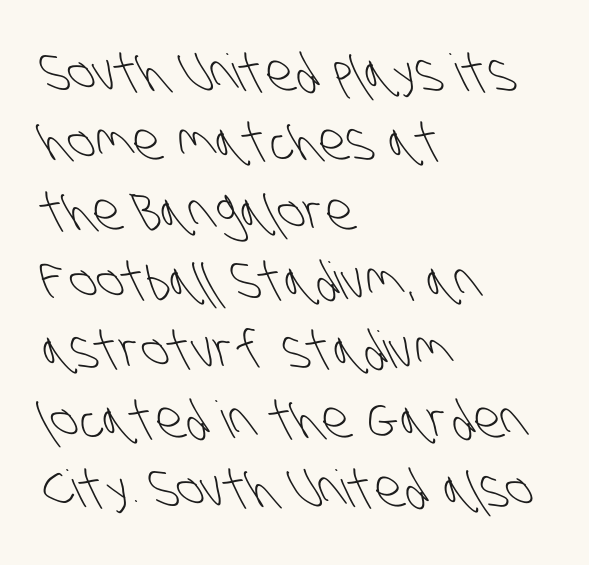
This sample uses a sans-serif face. Character widths vary here, with narrow letters taking less room than wide ones. The type is set solid horizontally, with unmodified tracking. No extra ink here — the face is not bold. Compared with a centered layout, this one pins lines to the left instead. Leading matches the norm, producing a regular column.
